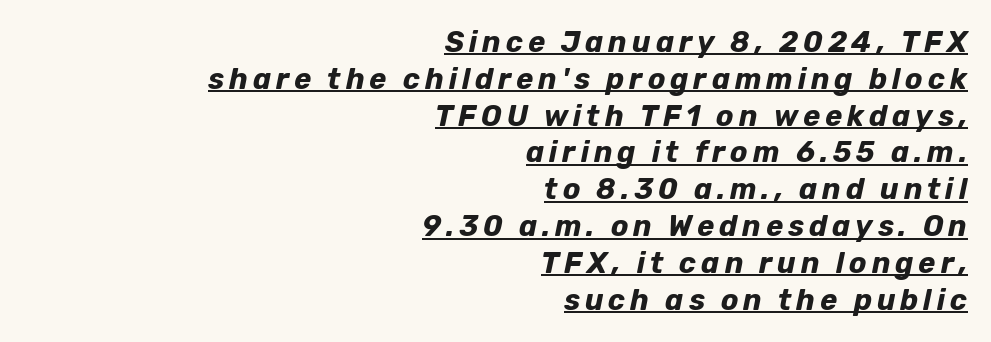
Q: Is the text bold? A: Yes.
Q: Is the text italic (slanted)? A: Yes, it leans right by about 12 degrees.
Q: Is the text underlined? A: Yes.
Q: How is the paragraph aligned? A: Right-aligned.
Q: Is the spacing between lines tight, normal or loose? A: Normal.
Q: Width (condensed, normal, or wide)? A: Normal.
Q: Stroke contrast? A: Low.
Q: x-height? A: Medium.
Q: Monospaced? A: No.
